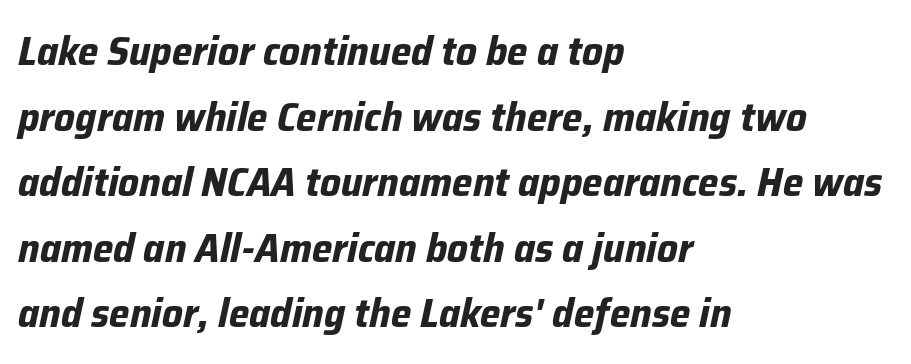
Q: Is the text bold? A: Yes.
Q: Is the text italic (slanted)? A: Yes, it leans right by about 12 degrees.
Q: Is the text underlined? A: No.
Q: How is the paragraph aligned? A: Left-aligned.
Q: Is the spacing between letters normal or unusually wide? A: Normal.
Q: Is the spacing between lines tight, normal or loose? A: Normal.
Q: Width (condensed, normal, or wide)? A: Normal.
Q: Stroke contrast? A: Low.
Q: x-height? A: Medium.
Q: Monospaced? A: No.
